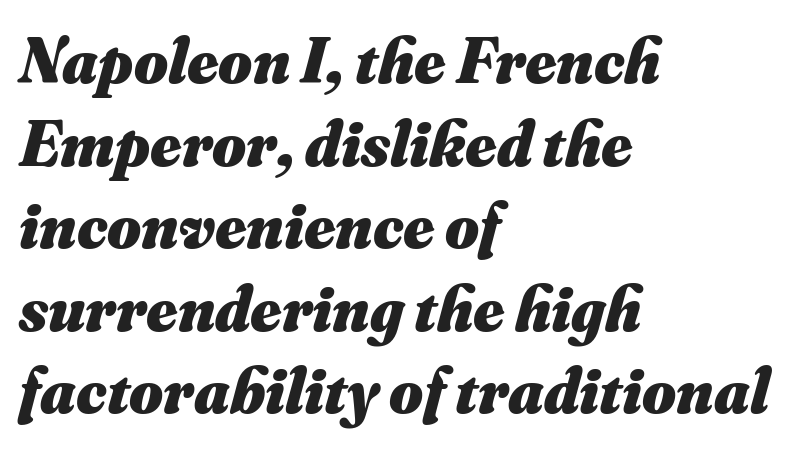
The image shows 65 px heavy type, italic (leaning right); set left-aligned, normal line spacing (1.27x), normal letter spacing, not underlined; medium stroke contrast and a small x-height.
